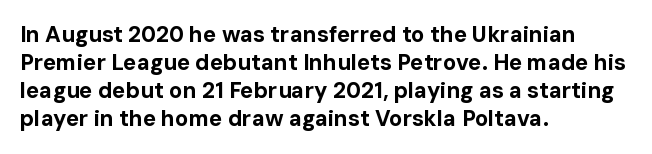
Q: Is the text bold? A: Yes.
Q: Is the text italic (slanted)? A: No, it is upright.
Q: Is the text underlined? A: No.
Q: How is the paragraph aligned? A: Left-aligned.
Q: Is the spacing between letters normal or unusually wide? A: Normal.
Q: Is the spacing between lines tight, normal or loose? A: Normal.
